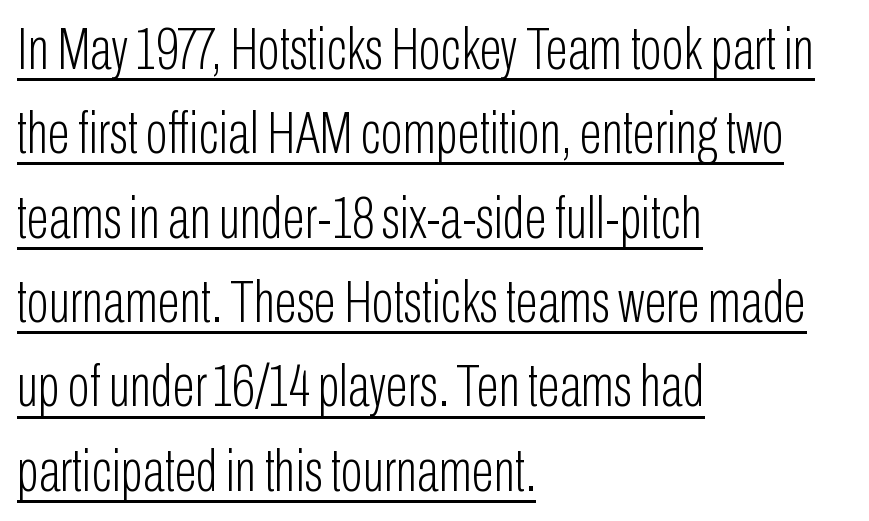
The image shows 59 px light, condensed sans-serif type, upright; set left-aligned, normal line spacing (1.43x), normal letter spacing, underlined; low stroke contrast and a medium x-height.
